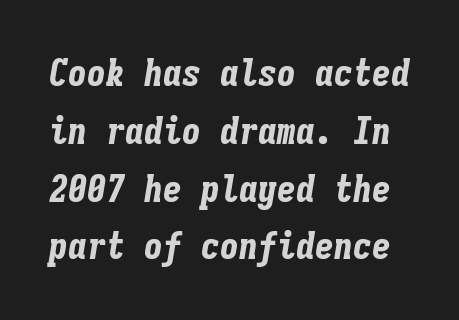
Q: Is the text bold? A: Yes.
Q: Is the text italic (slanted)? A: Yes, it leans right by about 9 degrees.
Q: Is the text underlined? A: No.
Q: Is the spacing between letters normal or unusually wide? A: Normal.
Q: Is the spacing between lines tight, normal or loose? A: Normal.
Q: Width (condensed, normal, or wide)? A: Condensed.
Q: Stroke contrast? A: Low.
Q: x-height? A: Medium.
Q: Monospaced? A: Yes.
